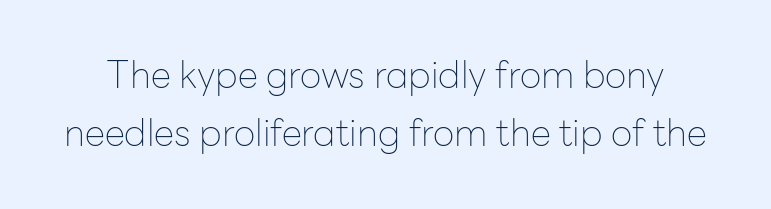
{"serif": "no", "italic": "no", "bold": "no", "weight": "thin", "width": "normal", "stroke_contrast": "low", "x_height": "medium", "monospaced": "no", "underline": "no", "line_spacing": "normal", "line_spacing_ratio": 1.58, "letter_spacing": "normal", "letter_spacing_em": 0.0, "glyph_px": 37}
